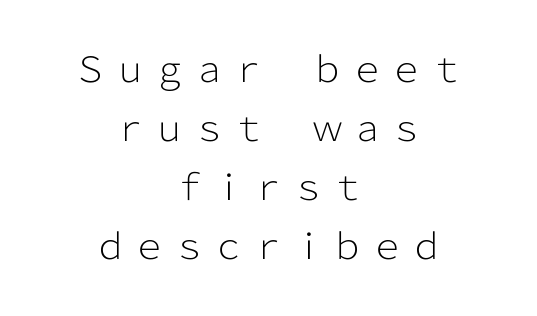
Q: Is the text bold? A: No.
Q: Is the text italic (slanted)? A: No, it is upright.
Q: Is the typeface a serif or a sans-serif typeface? A: Sans-serif.
Q: Is the text underlined? A: No.
Q: How is the paragraph aligned? A: Centered.
Q: Is the spacing between lines tight, normal or loose? A: Normal.
Q: Width (condensed, normal, or wide)? A: Normal.
Q: Stroke contrast? A: Low.
Q: x-height? A: Medium.
Q: Monospaced? A: No.
